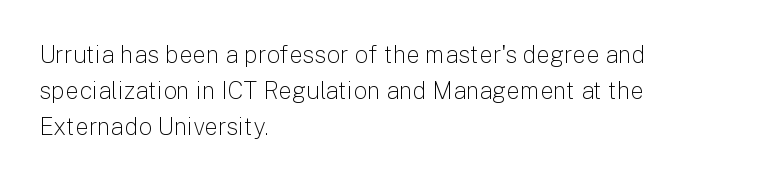
The image shows 24 px text type, upright; set left-aligned, normal line spacing (1.49x), normal letter spacing, not underlined.
